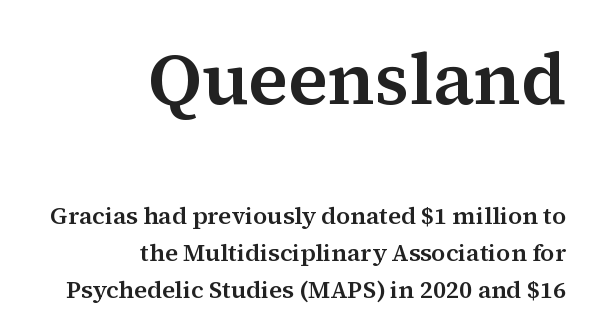
{"serif": "yes", "italic": "no", "width": "normal", "stroke_contrast": "medium", "x_height": "medium", "monospaced": "no", "underline": "no", "align": "right", "line_spacing": "normal", "line_spacing_ratio": 1.54, "letter_spacing": "normal", "letter_spacing_em": 0.0, "larger_block": "first", "size_ratio": 3.04, "glyph_px": 73}
